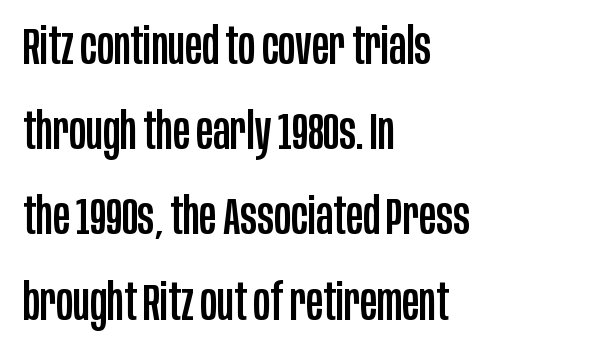
Q: Is the text italic (slanted)? A: No, it is upright.
Q: Is the typeface a serif or a sans-serif typeface? A: Sans-serif.
Q: Is the text underlined? A: No.
Q: How is the paragraph aligned? A: Left-aligned.
Q: Is the spacing between letters normal or unusually wide? A: Normal.
Q: Is the spacing between lines tight, normal or loose? A: Normal.
Q: Width (condensed, normal, or wide)? A: Condensed.
Q: Stroke contrast? A: Low.
Q: x-height? A: Large.
Q: Monospaced? A: No.
